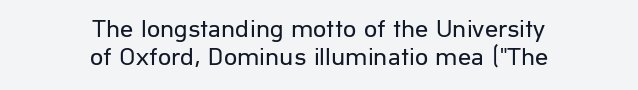
{"italic": "no", "bold": "no", "underline": "no", "align": "center", "line_spacing": "tight", "line_spacing_ratio": 1.08, "letter_spacing": "normal", "letter_spacing_em": 0.0, "glyph_px": 26}
